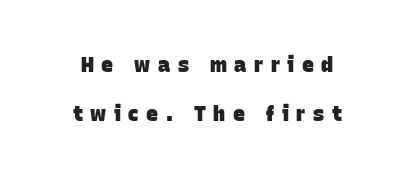
The image shows 20 px bold type; set loose line spacing (2.46x), unusually wide letter spacing (+0.38 em), not underlined.
